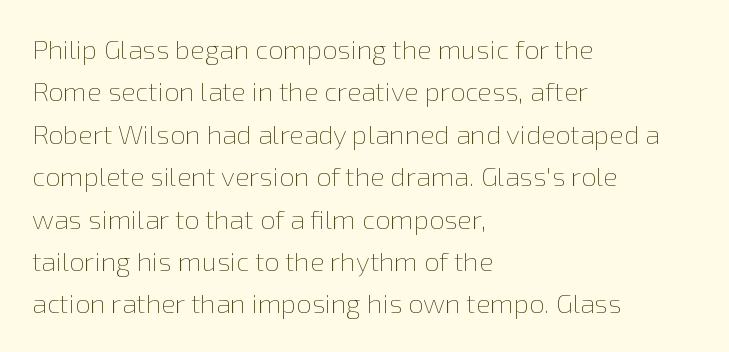
Q: Is the text bold? A: No.
Q: Is the text italic (slanted)? A: No, it is upright.
Q: Is the text underlined? A: No.
Q: How is the paragraph aligned? A: Left-aligned.
Q: Is the spacing between letters normal or unusually wide? A: Normal.
Q: Is the spacing between lines tight, normal or loose? A: Normal.
